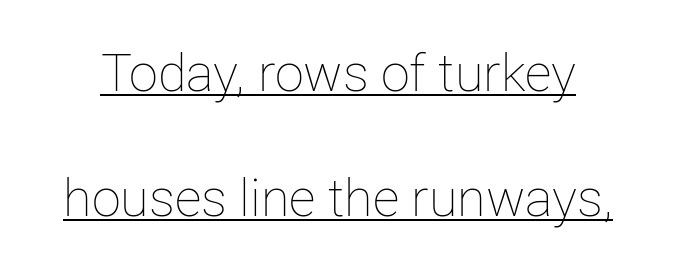
Q: Is the text bold? A: No.
Q: Is the text italic (slanted)? A: No, it is upright.
Q: Is the text underlined? A: Yes.
Q: Is the spacing between letters normal or unusually wide? A: Normal.
Q: Is the spacing between lines tight, normal or loose? A: Loose.
Q: Width (condensed, normal, or wide)? A: Normal.
Q: Stroke contrast? A: Low.
Q: x-height? A: Medium.
Q: Monospaced? A: No.
